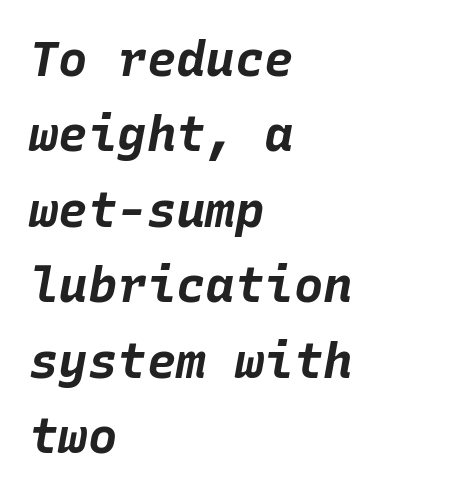
Inter-character spacing is left at the font's built-in metrics. Is this a fixed-width face? Yes — each glyph sits in an identical cell. Nobody drew a line under any word here. Characters are canted at an angle relative to the baseline's perpendicular. The sample has been set heavy, in full bold.
